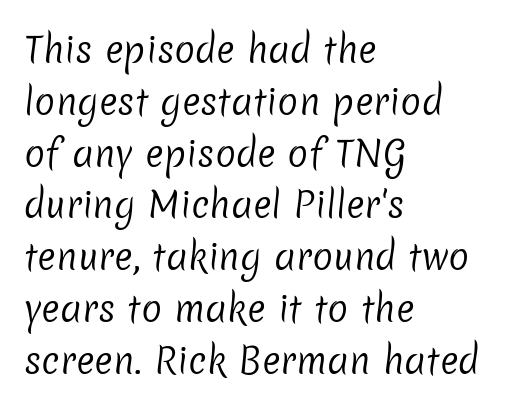
The image shows 35 px regular-weight sans-serif type; set left-aligned, normal line spacing (1.48x), normal letter spacing, not underlined; low stroke contrast and a medium x-height.
